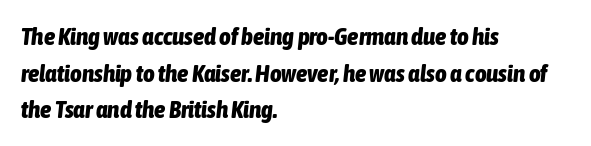
Quick note: interline space is typical. Typographic density is high because the face is bold. Inter-character spacing is left at the font's built-in metrics. Designer's note — italics engaged. Words float on clear page, feet unadorned.
